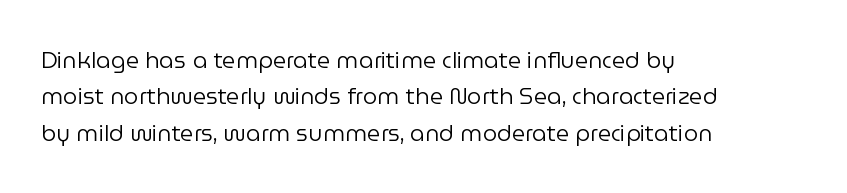
The image shows 23 px text type, upright; set left-aligned, normal line spacing (1.58x), normal letter spacing, not underlined.
